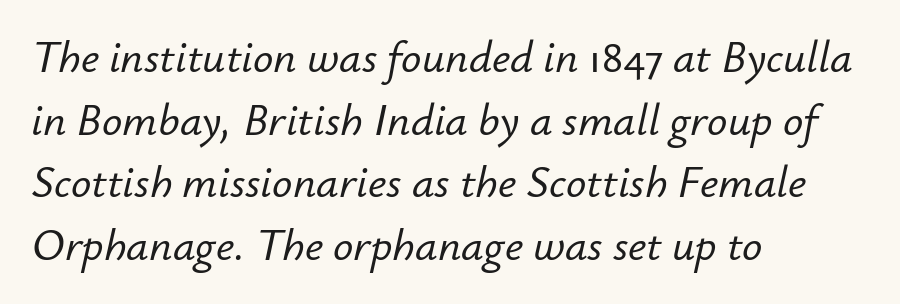
The image shows 45 px text type, italic (leaning right); set left-aligned, normal line spacing (1.39x), normal letter spacing, not underlined; low stroke contrast and a small x-height.
